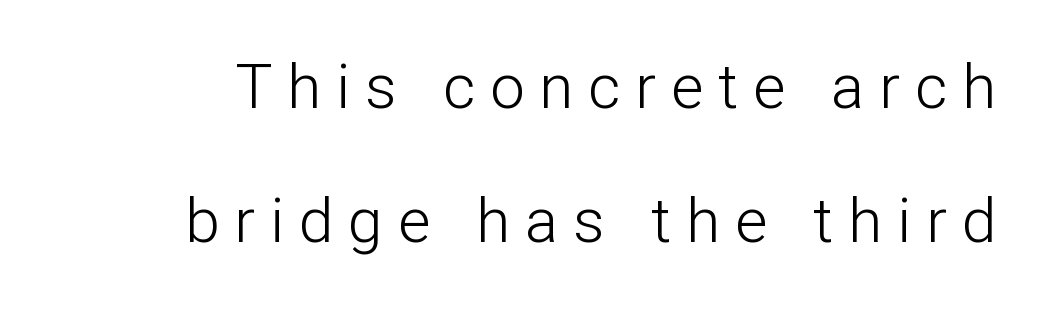
The typesetting does not lean heavy: it is not bold. It's the straight-up-and-down kind of type. Is the letter spacing exaggerated? Yes — the characters are pushed far apart. Looks like regular typesetting: each glyph gets only the width it needs. In terms of letterform style, serifs are entirely absent.
